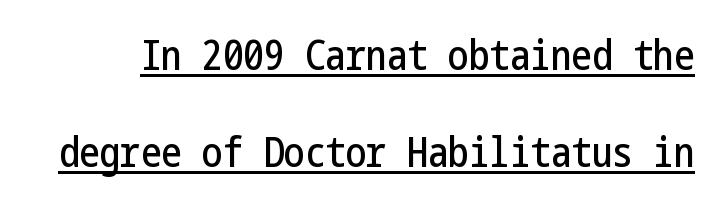
{"serif": "no", "italic": "no", "width": "condensed", "stroke_contrast": "low", "x_height": "medium", "underline": "yes", "line_spacing": "loose", "line_spacing_ratio": 2.37, "letter_spacing": "normal", "letter_spacing_em": 0.0, "glyph_px": 41}
